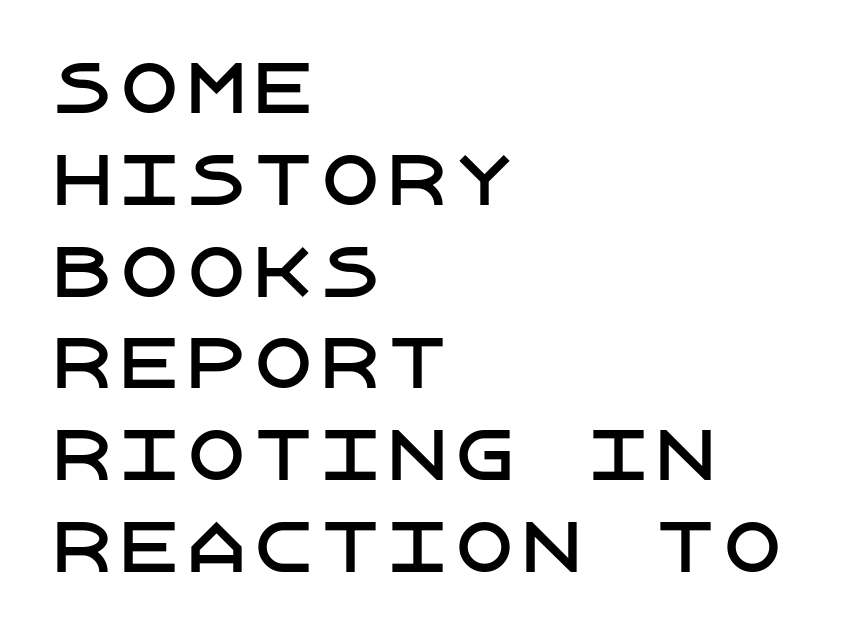
A typesetter would call this zero additional tracking. Is this a sans? Yes — the strokes have no serifs. Quick note: interline space is typical. When letters stand straight like this, we call the style roman or upright. Words float on clear page, feet unadorned.
